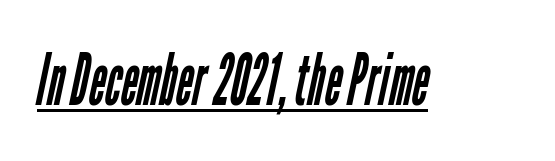
The image shows 71 px regular-weight, condensed sans-serif type; set normal letter spacing, underlined; low stroke contrast and a medium x-height.
